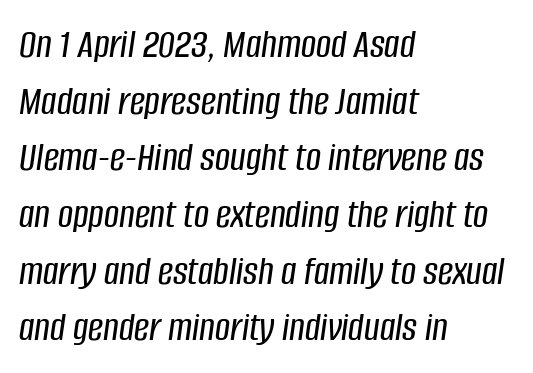
Characters follow at the spacing the type designer built in. The leading is moderate, giving the passage an even texture. Underlining? Definitely not there. Observe the lean: these are italic letterforms.
